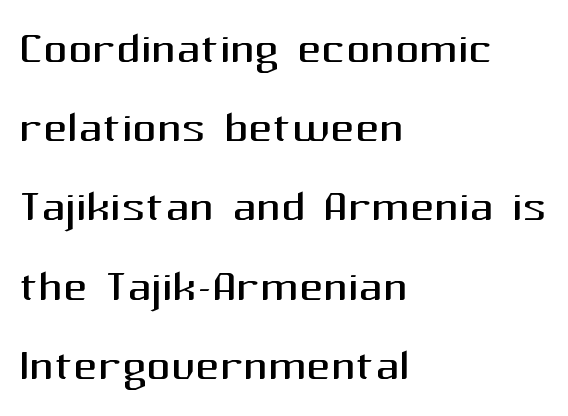
The image shows 60 px regular-weight sans-serif type, upright; set left-aligned, normal line spacing (1.32x), normal letter spacing, not underlined; medium stroke contrast and a medium x-height.
